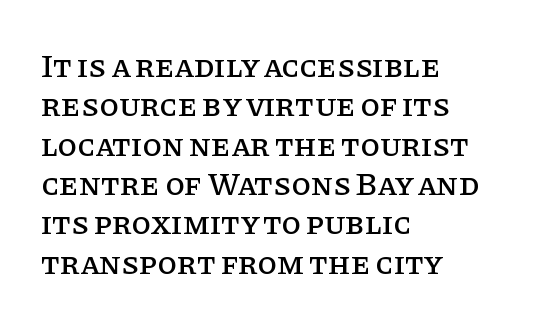
{"serif": "yes", "italic": "no", "width": "normal", "stroke_contrast": "low", "x_height": "large", "monospaced": "no", "underline": "no", "align": "left", "line_spacing_ratio": 1.23, "letter_spacing": "normal", "letter_spacing_em": 0.0, "glyph_px": 32}
